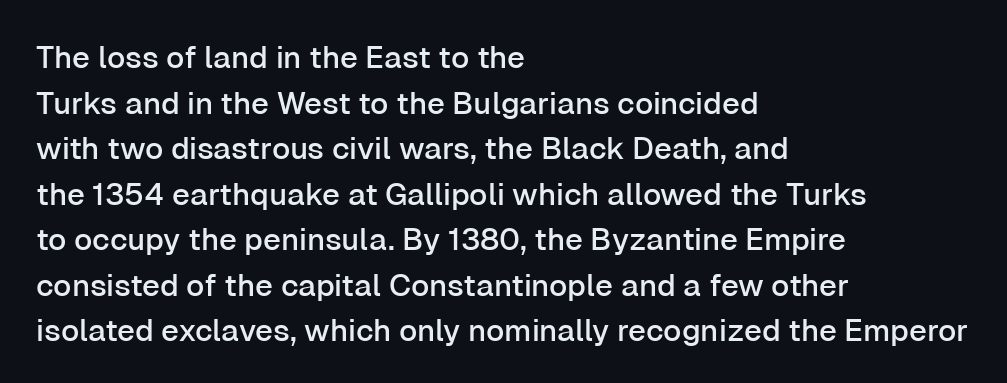
The image shows 31 px sans-serif type, upright; set left-aligned, normal line spacing (1.47x), normal letter spacing, not underlined; low stroke contrast and a medium x-height.
